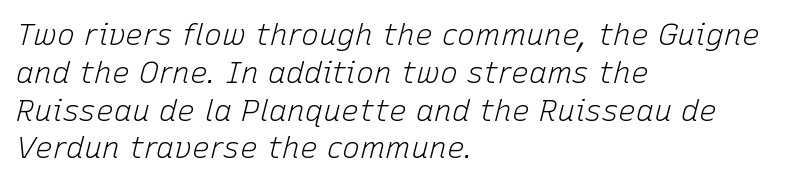
Q: Is the text bold? A: No.
Q: Is the text italic (slanted)? A: Yes, it leans right by about 15 degrees.
Q: Is the text underlined? A: No.
Q: How is the paragraph aligned? A: Left-aligned.
Q: Is the spacing between letters normal or unusually wide? A: Normal.
Q: Is the spacing between lines tight, normal or loose? A: Normal.
Q: Width (condensed, normal, or wide)? A: Normal.
Q: Stroke contrast? A: Low.
Q: x-height? A: Medium.
Q: Monospaced? A: No.
